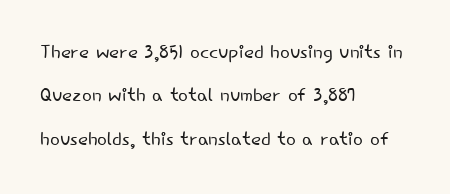
Q: Is the text bold? A: No.
Q: Is the text italic (slanted)? A: No, it is upright.
Q: Is the text underlined? A: No.
Q: How is the paragraph aligned? A: Left-aligned.
Q: Is the spacing between letters normal or unusually wide? A: Normal.
Q: Is the spacing between lines tight, normal or loose? A: Normal.
